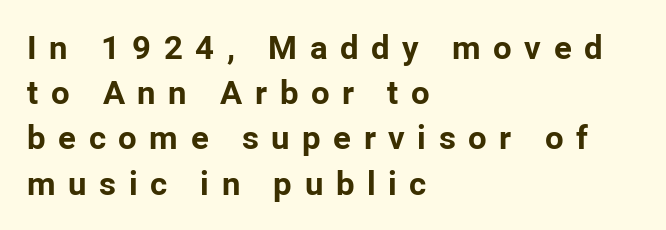
The image shows 33 px bold sans-serif type, upright; set left-aligned, normal line spacing (1.37x), unusually wide letter spacing (+0.38 em), not underlined; low stroke contrast and a medium x-height.
